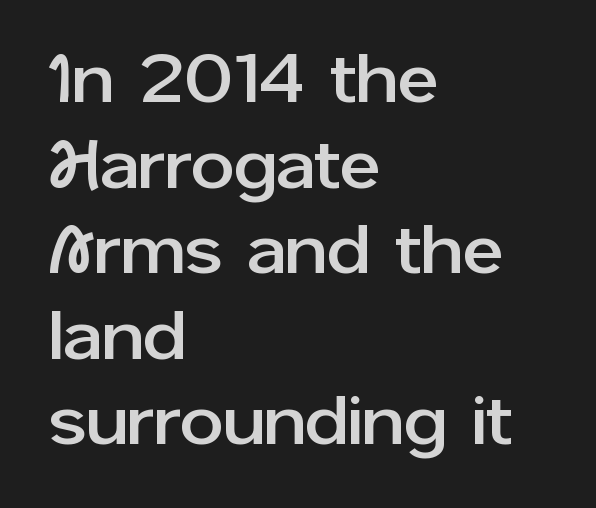
Spacing verdict: proportional, widths tailored to each character. The font family rendered here belongs to the sans-serif group. Leftover space on each line is placed entirely after the last word. Each word holds together tightly as a unit, with standard inter-letter gaps. No word sits above an underline. Notice how the stems are strictly vertical — no italics here.
